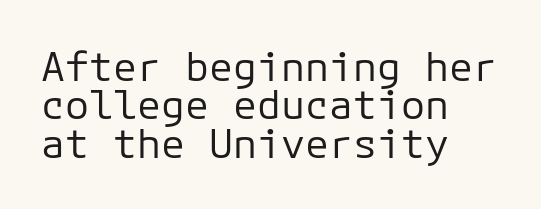
If you drew a line through each stem, it would be perfectly vertical. The vertical gap from one line to the next is small. The words here are not underlined. Type style note: lacks serifs. This sample has the even, mechanical cadence of fixed-width lettering.
